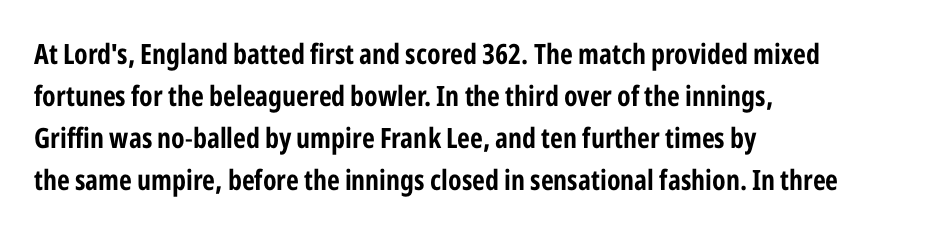
{"serif": "no", "italic": "no", "width": "condensed", "stroke_contrast": "low", "x_height": "medium", "monospaced": "no", "underline": "no", "align": "left", "line_spacing": "normal", "line_spacing_ratio": 1.5, "letter_spacing": "normal", "letter_spacing_em": 0.0, "glyph_px": 28}
